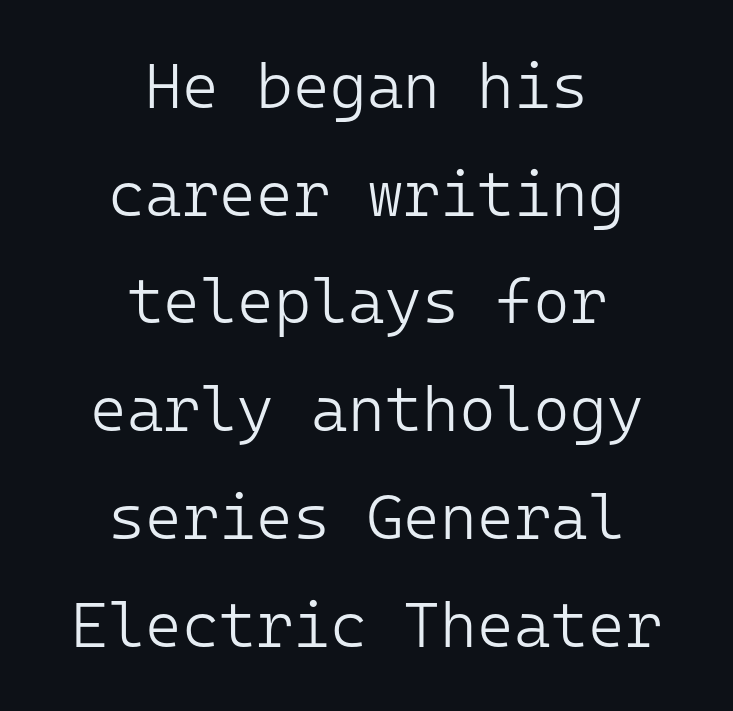
{"serif": "no", "italic": "no", "bold": "no", "weight": "light", "width": "normal", "stroke_contrast": "low", "x_height": "medium", "monospaced": "yes", "underline": "no", "align": "center", "line_spacing_ratio": 1.71, "letter_spacing": "normal", "letter_spacing_em": 0.0, "glyph_px": 63}
